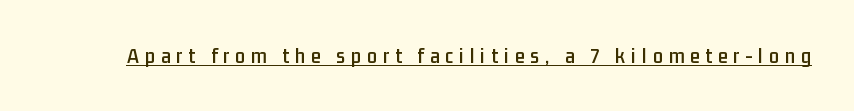
The image shows 22 px text type, upright; set unusually wide letter spacing (+0.27 em), underlined.
